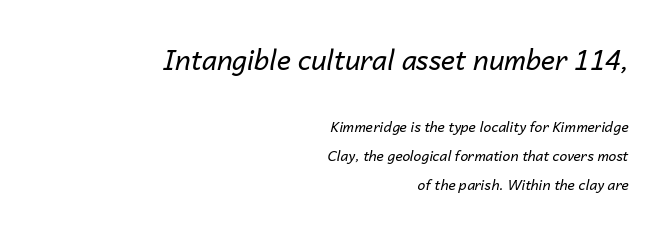
The image shows 27 px text type, italic (leaning right); set right-aligned, loose line spacing (2.07x), normal letter spacing, not underlined; the first (top) block is 1.93x larger.
